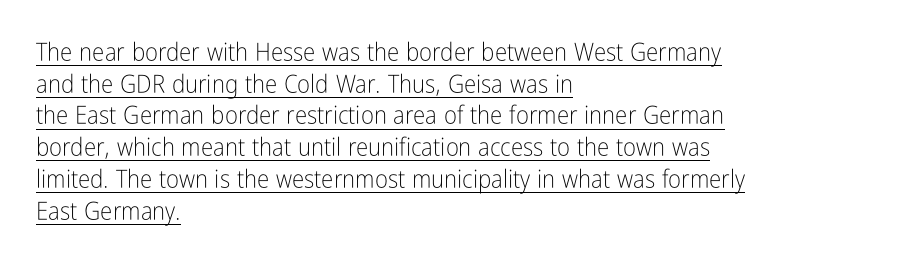
Q: Is the text bold? A: No.
Q: Is the text italic (slanted)? A: No, it is upright.
Q: Is the text underlined? A: Yes.
Q: How is the paragraph aligned? A: Left-aligned.
Q: Is the spacing between letters normal or unusually wide? A: Normal.
Q: Is the spacing between lines tight, normal or loose? A: Normal.
